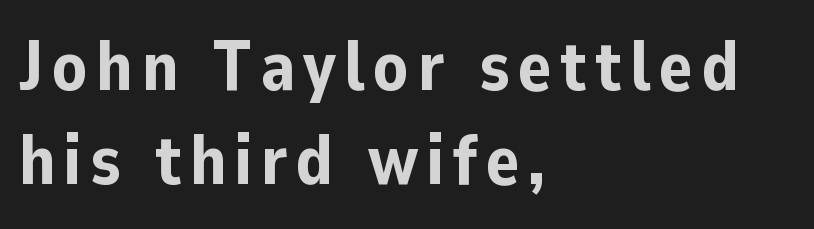
The image shows 70 px bold sans-serif type, upright; set left-aligned, normal line spacing (1.35x), not underlined; low stroke contrast and a medium x-height.
